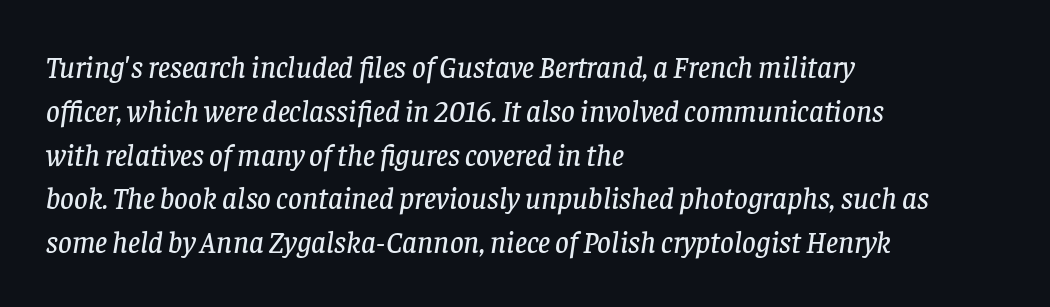
The image shows 30 px serif type, italic (leaning right); set left-aligned, normal line spacing (1.46x), normal letter spacing, not underlined; low stroke contrast and a large x-height.
